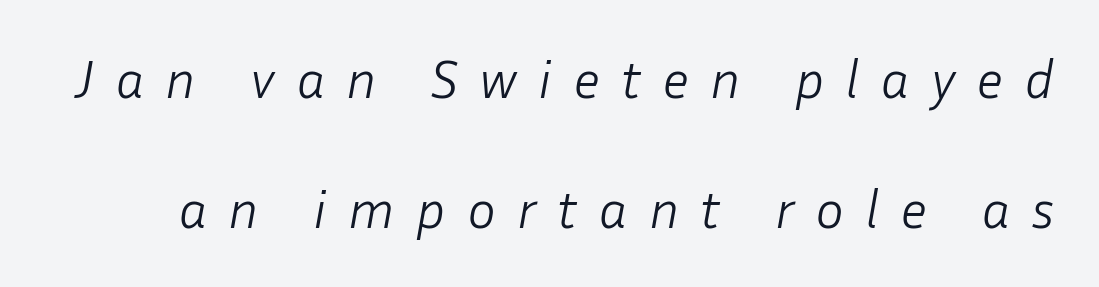
The face used here is proportionally spaced, like ordinary book or web type. The tracking reads as deliberately expanded to a designer's eye. The foot of each line stays bare and open. Leading is clearly above the norm, producing a sparse column.
